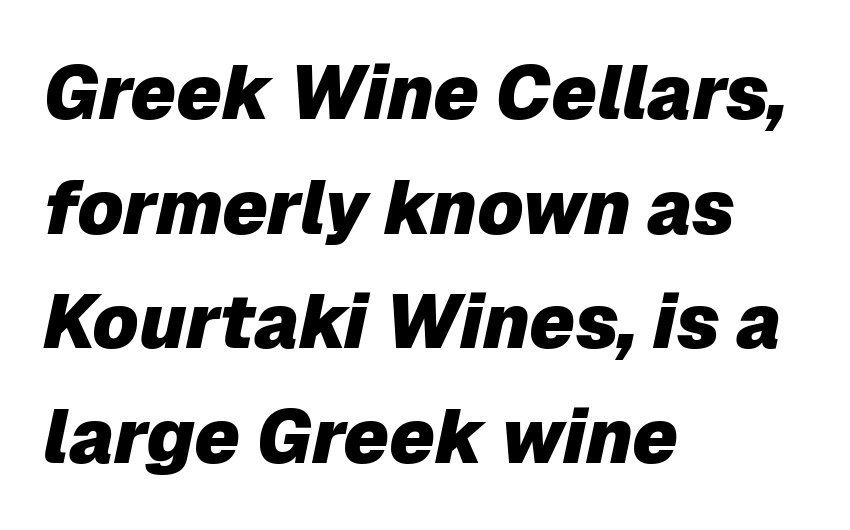
{"italic": "yes", "lean": "right", "slant_degrees": 12, "bold": "yes", "weight": "heavy", "width": "normal", "stroke_contrast": "low", "x_height": "medium", "monospaced": "no", "underline": "no", "align": "left", "line_spacing": "normal", "line_spacing_ratio": 1.53, "letter_spacing": "normal", "letter_spacing_em": 0.0, "glyph_px": 75}
